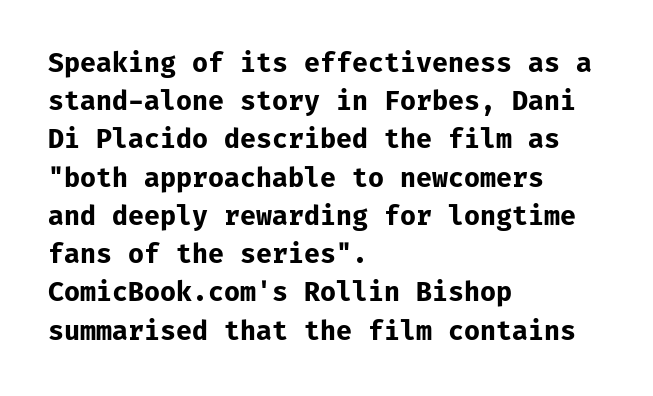
{"italic": "no", "bold": "yes", "underline": "no", "align": "left", "line_spacing": "normal", "line_spacing_ratio": 1.47, "letter_spacing": "normal", "letter_spacing_em": 0.0, "glyph_px": 26}
